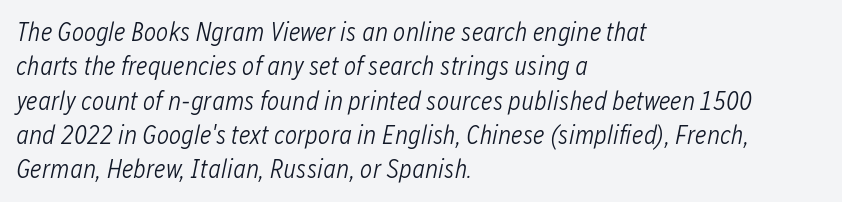
Q: Is the text bold? A: No.
Q: Is the text italic (slanted)? A: Yes, it leans right by about 12 degrees.
Q: Is the text underlined? A: No.
Q: How is the paragraph aligned? A: Left-aligned.
Q: Is the spacing between letters normal or unusually wide? A: Normal.
Q: Is the spacing between lines tight, normal or loose? A: Normal.
